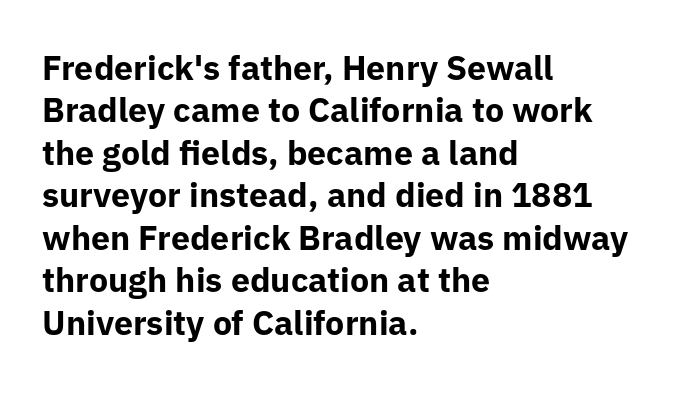
In terms of leading, this rendering sits right in the middle. Each line starts at the same left margin while the right side varies. This is the regular roman posture of the typeface. This is heavy type, rendered in bold. Unmarked baselines from the first word to the last.
